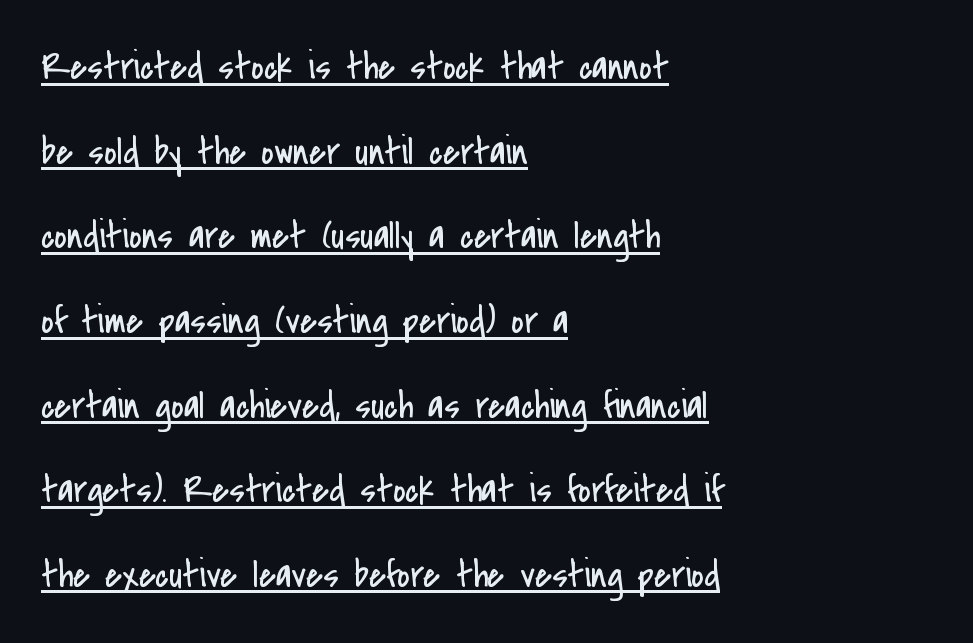
The image shows 39 px regular-weight, condensed sans-serif type, upright; set left-aligned, loose line spacing (2.17x), normal letter spacing, underlined; low stroke contrast and a small x-height.
